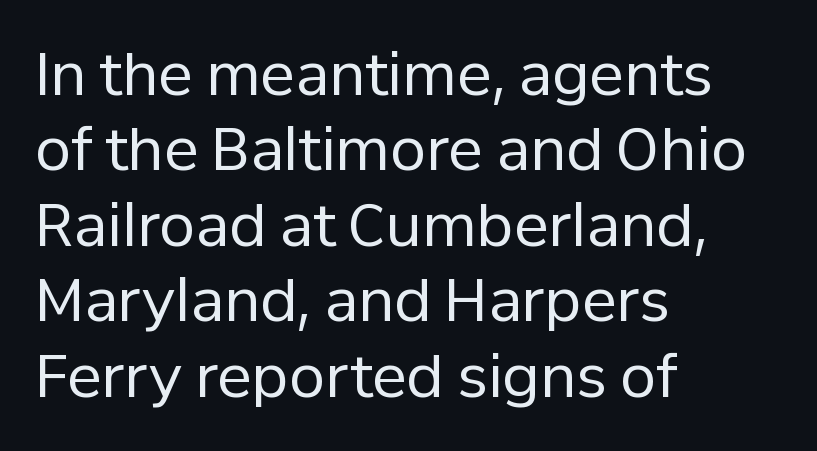
Q: Is the text bold? A: No.
Q: Is the text italic (slanted)? A: No, it is upright.
Q: Is the typeface a serif or a sans-serif typeface? A: Sans-serif.
Q: Is the text underlined? A: No.
Q: How is the paragraph aligned? A: Left-aligned.
Q: Is the spacing between letters normal or unusually wide? A: Normal.
Q: Is the spacing between lines tight, normal or loose? A: Normal.
Q: Width (condensed, normal, or wide)? A: Normal.
Q: Stroke contrast? A: Low.
Q: x-height? A: Medium.
Q: Monospaced? A: No.
